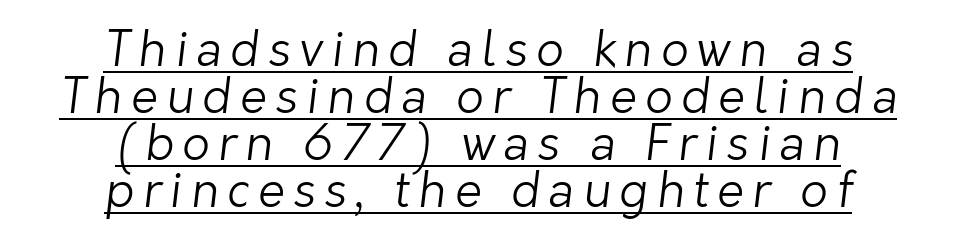
{"serif": "no", "bold": "no", "weight": "light", "width": "normal", "stroke_contrast": "low", "x_height": "medium", "monospaced": "no", "underline": "yes", "align": "center", "line_spacing": "tight", "line_spacing_ratio": 0.98, "glyph_px": 48}
